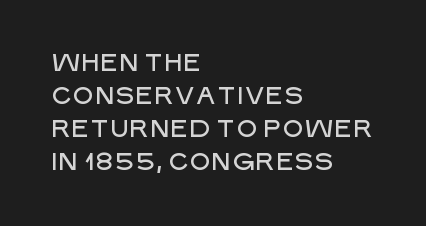
{"italic": "no", "underline": "no", "align": "left", "line_spacing": "normal", "line_spacing_ratio": 1.37, "letter_spacing": "normal", "letter_spacing_em": 0.0, "glyph_px": 24}
